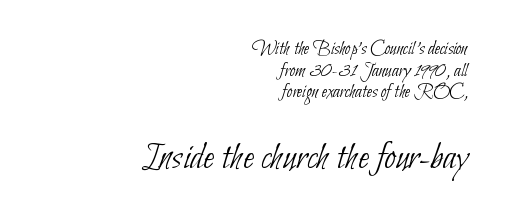
Q: Is the text bold? A: No.
Q: Is the typeface a serif or a sans-serif typeface? A: Sans-serif.
Q: Is the text underlined? A: No.
Q: How is the paragraph aligned? A: Right-aligned.
Q: Is the spacing between letters normal or unusually wide? A: Normal.
Q: Is the spacing between lines tight, normal or loose? A: Tight.
Q: Which block of text is set in a larger size, the first (top) or the second (bottom)? A: The second (bottom) one.
Q: Width (condensed, normal, or wide)? A: Condensed.
Q: Stroke contrast? A: Low.
Q: x-height? A: Small.
Q: Monospaced? A: No.
